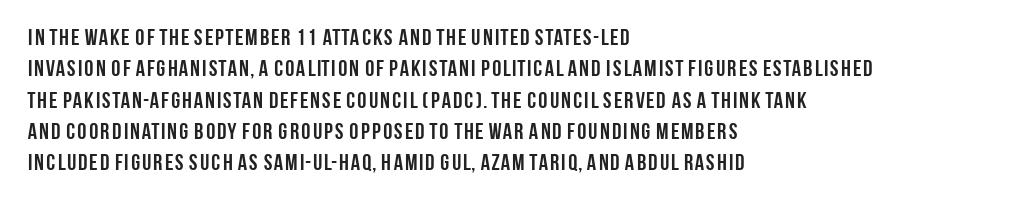
If you drew a line through each stem, it would be perfectly vertical. The face used here has the dense, thick strokes of a bold. All the whitespace from short lines collects on the right. Observe the ordinary spacing: letters are neighbours, not strangers. Rule under the text: the space is simply empty.
